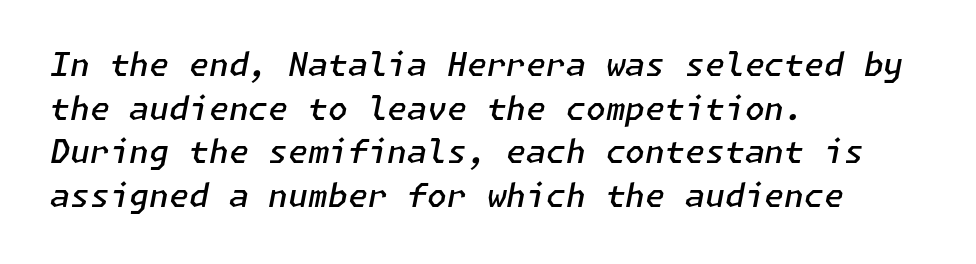
Q: Is the text bold? A: Semi-bold.
Q: Is the text italic (slanted)? A: Yes, it leans right by about 11 degrees.
Q: Is the text underlined? A: No.
Q: How is the paragraph aligned? A: Left-aligned.
Q: Is the spacing between letters normal or unusually wide? A: Normal.
Q: Is the spacing between lines tight, normal or loose? A: Normal.
Q: Width (condensed, normal, or wide)? A: Normal.
Q: Stroke contrast? A: Low.
Q: x-height? A: Medium.
